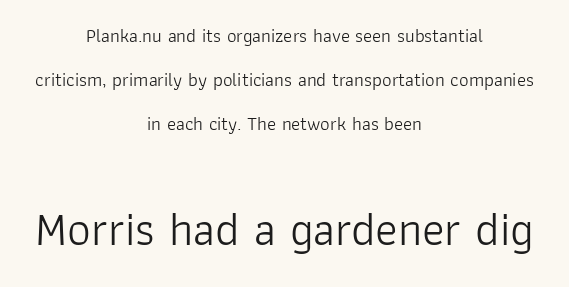
The image shows 47 px light sans-serif type, upright; set centered, loose line spacing (2.32x), normal letter spacing, not underlined; the second (bottom) block is 2.47x larger; low stroke contrast and a medium x-height.
